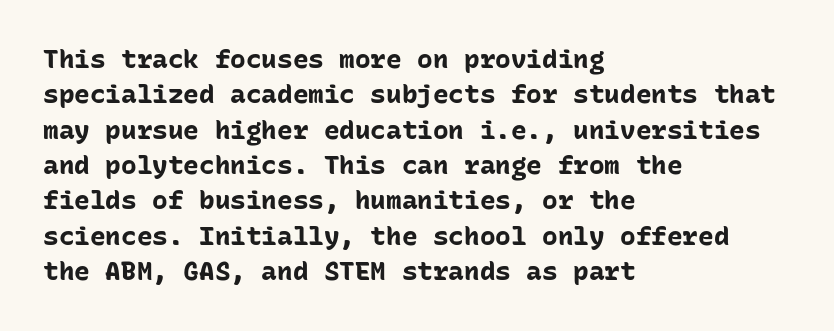
Q: Is the text bold? A: Yes.
Q: Is the text italic (slanted)? A: No, it is upright.
Q: Is the text underlined? A: No.
Q: How is the paragraph aligned? A: Left-aligned.
Q: Is the spacing between letters normal or unusually wide? A: Normal.
Q: Is the spacing between lines tight, normal or loose? A: Normal.
